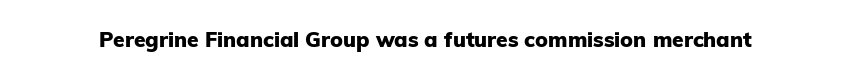
{"italic": "no", "bold": "yes", "underline": "no", "letter_spacing": "normal", "letter_spacing_em": 0.0, "glyph_px": 21}
